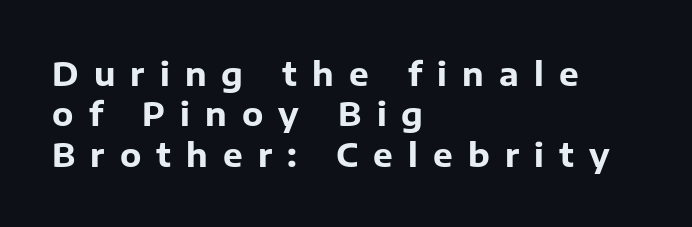
You could only call the tracking loose — the letters float apart. To sum up the face: it is a sans, with no serifs. The typography opts for an upright posture over an oblique one. Bold? Absolutely — the strokes are thick and heavy.
